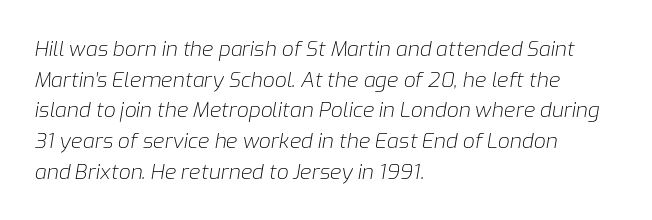
The image shows 21 px text type, italic (leaning right); set left-aligned, normal line spacing (1.46x), normal letter spacing, not underlined.
